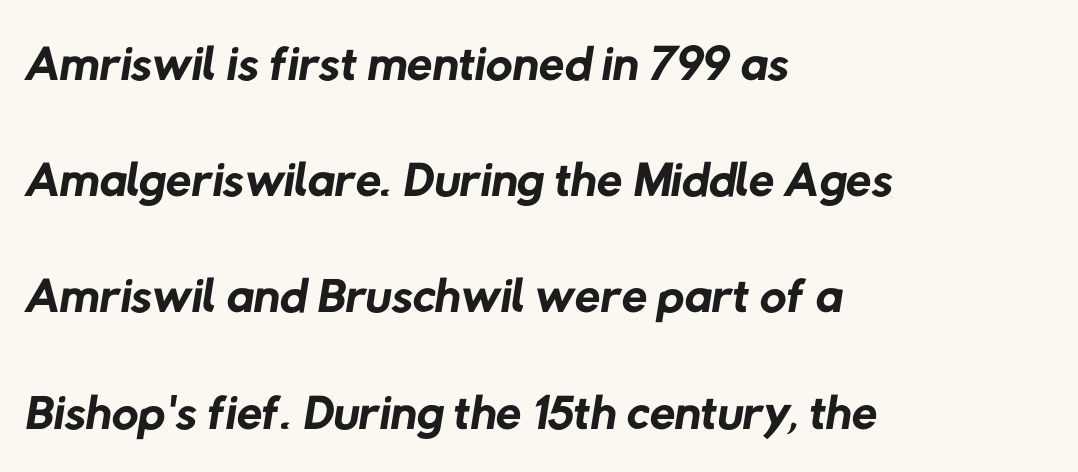
{"serif": "no", "bold": "no", "weight": "regular", "width": "normal", "stroke_contrast": "low", "x_height": "medium", "monospaced": "no", "underline": "no", "align": "left", "line_spacing": "normal", "line_spacing_ratio": 1.57, "letter_spacing": "normal", "letter_spacing_em": 0.0, "glyph_px": 74}
